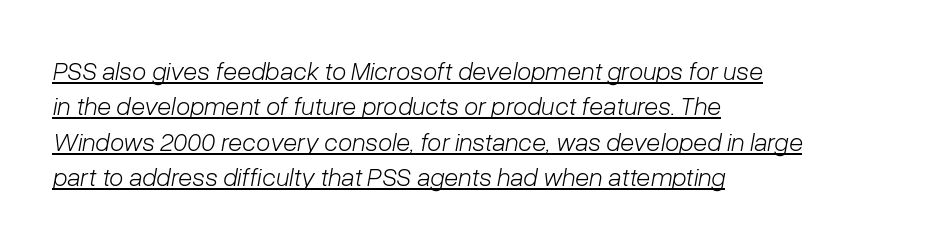
Casual observation: everything's shoved over to the left. The horizontal fit of the characters is conventional and even. Vertical spacing — default. Is the type slanted? Yes — the strokes lean at a clear angle. Every word sits above its own underline. Stroke thickness stays within the range of a standard reading face or lighter.
